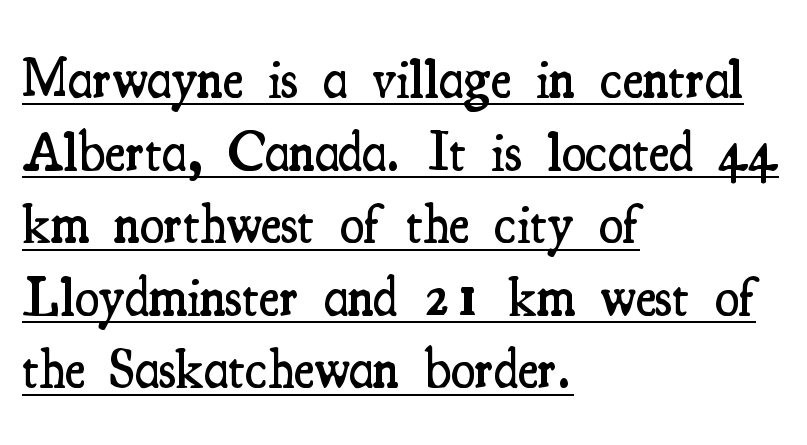
{"serif": "yes", "italic": "no", "bold": "semi", "weight": "semibold", "width": "condensed", "stroke_contrast": "medium", "x_height": "small", "monospaced": "no", "underline": "yes", "align": "left", "line_spacing": "normal", "line_spacing_ratio": 1.32, "letter_spacing": "normal", "letter_spacing_em": 0.0, "glyph_px": 55}
